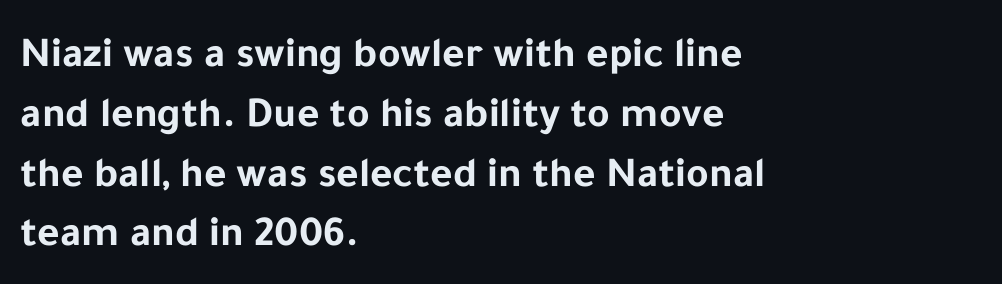
{"serif": "no", "italic": "no", "bold": "yes", "weight": "bold", "width": "normal", "stroke_contrast": "low", "x_height": "medium", "monospaced": "no", "underline": "no", "align": "left", "line_spacing": "normal", "line_spacing_ratio": 1.39, "letter_spacing": "normal", "letter_spacing_em": 0.0, "glyph_px": 43}
